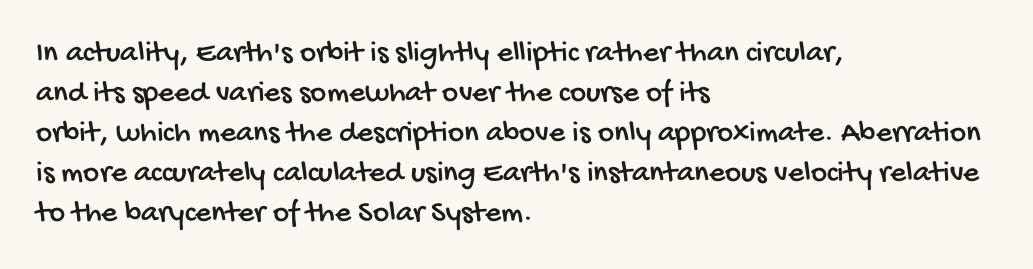
{"serif": "no", "width": "condensed", "stroke_contrast": "low", "x_height": "large", "monospaced": "no", "underline": "no", "align": "left", "line_spacing": "normal", "line_spacing_ratio": 1.29, "letter_spacing": "normal", "letter_spacing_em": 0.0, "glyph_px": 31}
